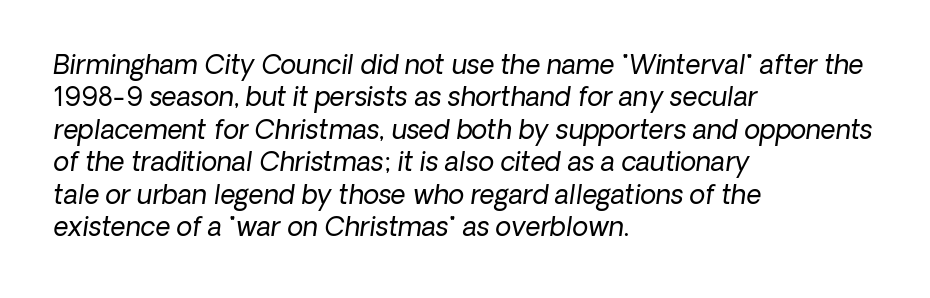
The image shows 26 px text type; set left-aligned, normal line spacing (1.25x), normal letter spacing, not underlined.
